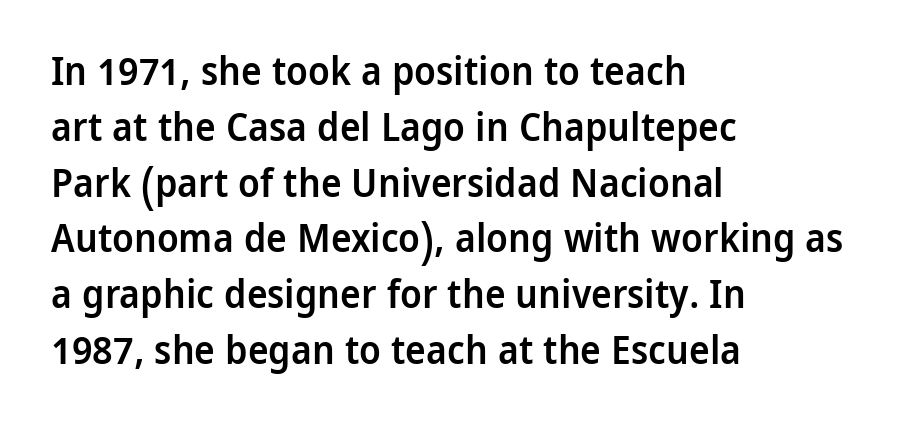
{"serif": "no", "italic": "no", "bold": "semi", "weight": "semibold", "width": "normal", "stroke_contrast": "low", "x_height": "medium", "monospaced": "no", "underline": "no", "align": "left", "line_spacing": "normal", "line_spacing_ratio": 1.43, "letter_spacing": "normal", "letter_spacing_em": 0.0, "glyph_px": 39}
